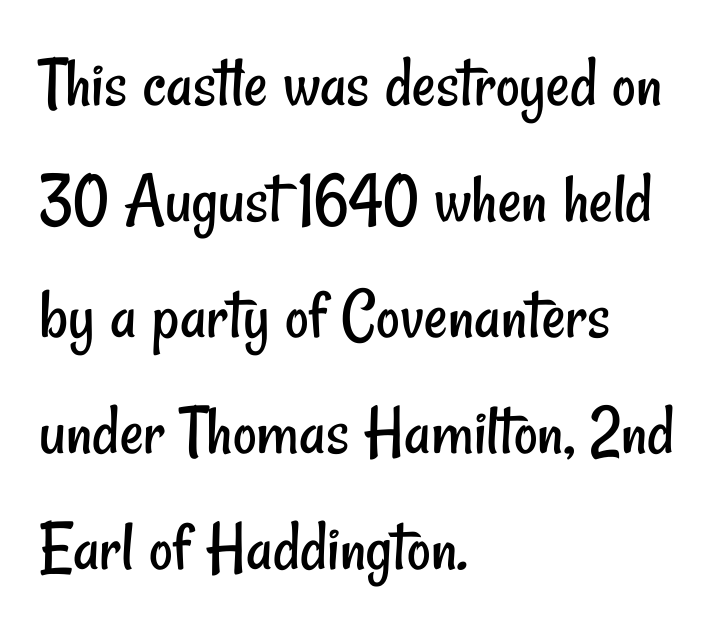
The image shows 73 px regular-weight, condensed sans-serif type; set left-aligned, normal line spacing (1.59x), normal letter spacing, not underlined; low stroke contrast and a small x-height.
